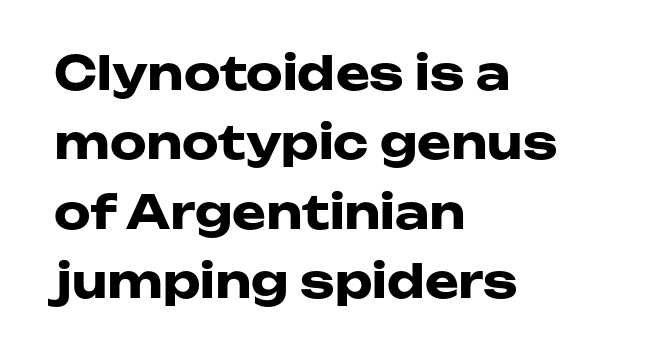
The image shows 46 px heavy, wide sans-serif type, upright; set left-aligned, normal line spacing (1.51x), normal letter spacing, not underlined; low stroke contrast and a medium x-height.
